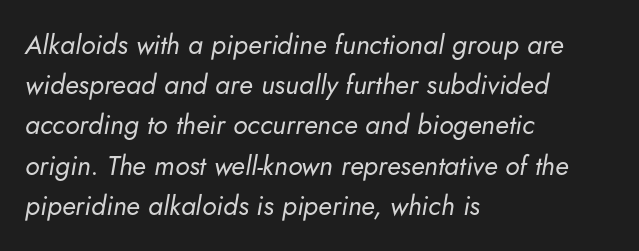
The image shows 27 px text type, italic (leaning right); set left-aligned, normal line spacing (1.49x), normal letter spacing, not underlined.
